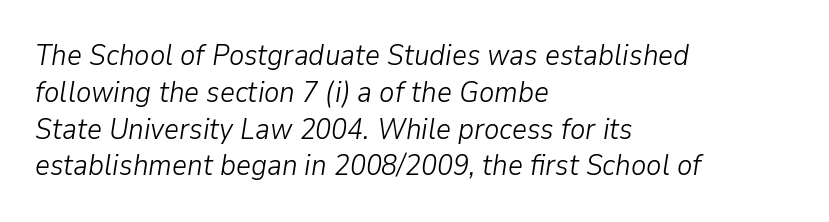
The image shows 29 px light type, italic (leaning right); set left-aligned, normal line spacing (1.27x), normal letter spacing, not underlined; low stroke contrast and a medium x-height.
